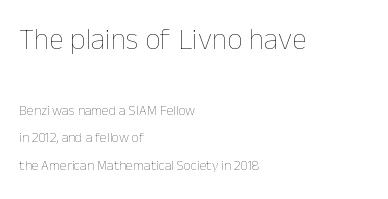
Glyph-to-glyph distance matches everyday printed text. A typesetter would call this proportional, since set widths differ per character. The specimen reads as upright at a glance. Underlining? Definitely not there. One-word summary of the alignment: left. The more generous point size was reserved for the upper chunk.
